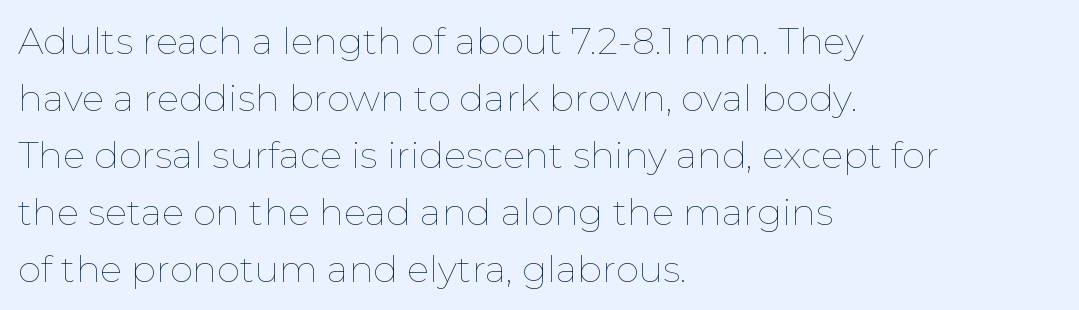
{"italic": "no", "bold": "no", "weight": "thin", "width": "normal", "stroke_contrast": "low", "x_height": "medium", "monospaced": "no", "underline": "no", "align": "left", "line_spacing": "normal", "line_spacing_ratio": 1.54, "letter_spacing": "normal", "letter_spacing_em": 0.0, "glyph_px": 37}
